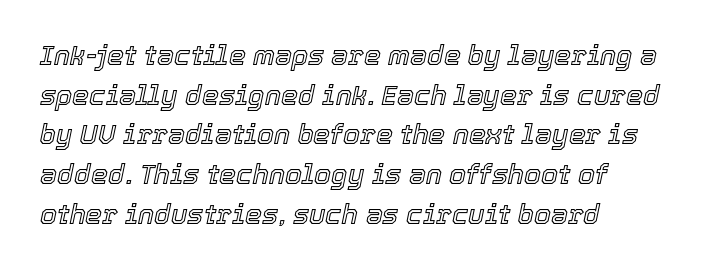
This is oblique type, the kind used for emphasis or titles. Check under the words: just untouched page. Summary of vertical rhythm: regular, with standard interline spacing. Typeset ragged right — the left edge is the straight one.
